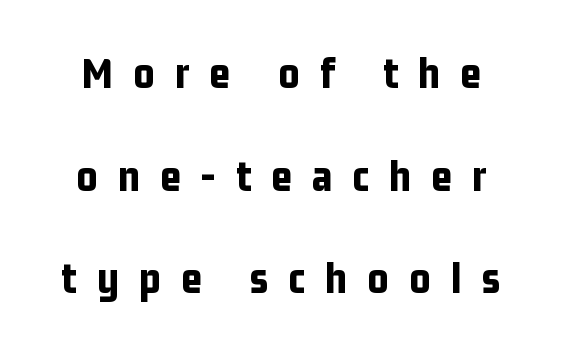
Q: Is the text bold? A: Yes.
Q: Is the text italic (slanted)? A: No, it is upright.
Q: Is the typeface a serif or a sans-serif typeface? A: Sans-serif.
Q: Is the text underlined? A: No.
Q: Is the spacing between letters normal or unusually wide? A: Unusually wide.
Q: Is the spacing between lines tight, normal or loose? A: Loose.
Q: Width (condensed, normal, or wide)? A: Condensed.
Q: Stroke contrast? A: Low.
Q: x-height? A: Medium.
Q: Monospaced? A: No.
